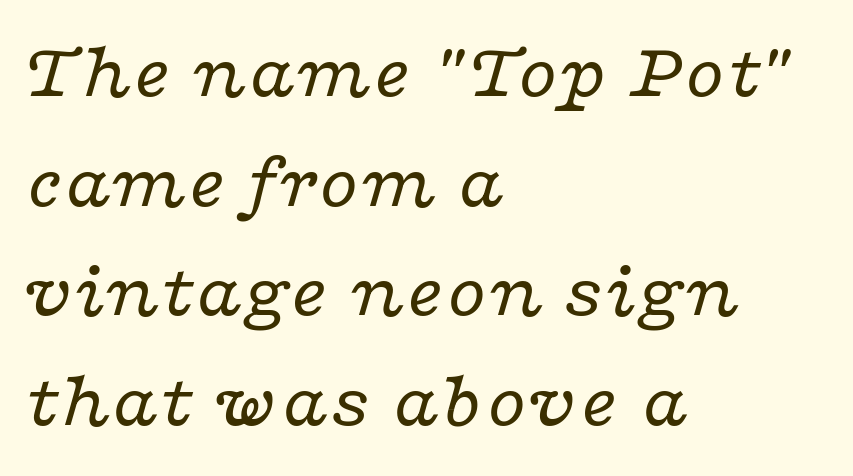
Q: Is the text bold? A: No.
Q: Is the text italic (slanted)? A: Yes, it leans right by about 16 degrees.
Q: Is the typeface a serif or a sans-serif typeface? A: Serif.
Q: Is the text underlined? A: No.
Q: How is the paragraph aligned? A: Left-aligned.
Q: Is the spacing between letters normal or unusually wide? A: Normal.
Q: Is the spacing between lines tight, normal or loose? A: Normal.
Q: Width (condensed, normal, or wide)? A: Wide.
Q: Stroke contrast? A: Low.
Q: x-height? A: Medium.
Q: Monospaced? A: No.
